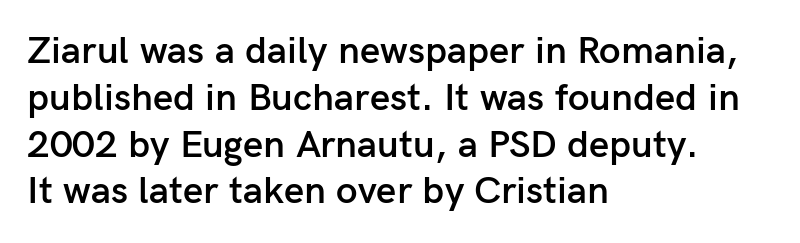
The image shows 39 px semibold sans-serif type, upright; set left-aligned, line spacing 1.2x, normal letter spacing, not underlined; low stroke contrast and a medium x-height.
